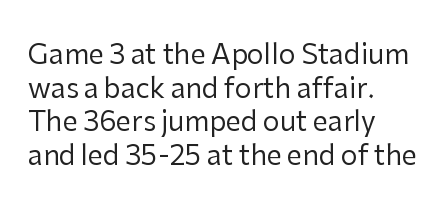
Whoever set this chose a conventional vertical rhythm. Each stroke keeps to a modest, everyday thickness or less. Is there any slant? The stems are plumb. Any mark beneath the type? The region is blank. Horizontal alignment here is leftward, the default for most running prose.
